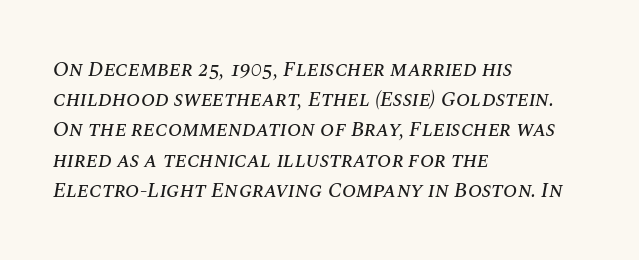
{"italic": "yes", "lean": "right", "slant_degrees": 10, "underline": "no", "align": "left", "line_spacing": "normal", "line_spacing_ratio": 1.44, "letter_spacing": "normal", "letter_spacing_em": 0.0, "glyph_px": 21}
